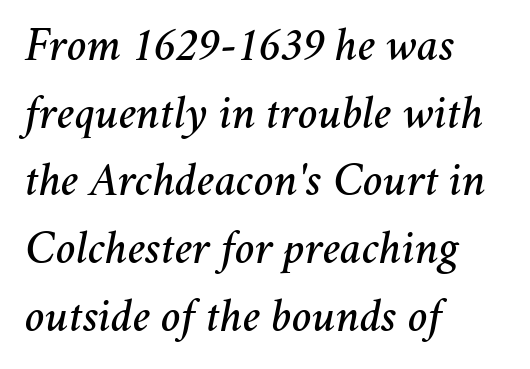
Q: Is the text italic (slanted)? A: Yes, it leans right by about 11 degrees.
Q: Is the text underlined? A: No.
Q: How is the paragraph aligned? A: Left-aligned.
Q: Is the spacing between letters normal or unusually wide? A: Normal.
Q: Is the spacing between lines tight, normal or loose? A: Normal.
Q: Width (condensed, normal, or wide)? A: Normal.
Q: Stroke contrast? A: Medium.
Q: x-height? A: Medium.
Q: Monospaced? A: No.
